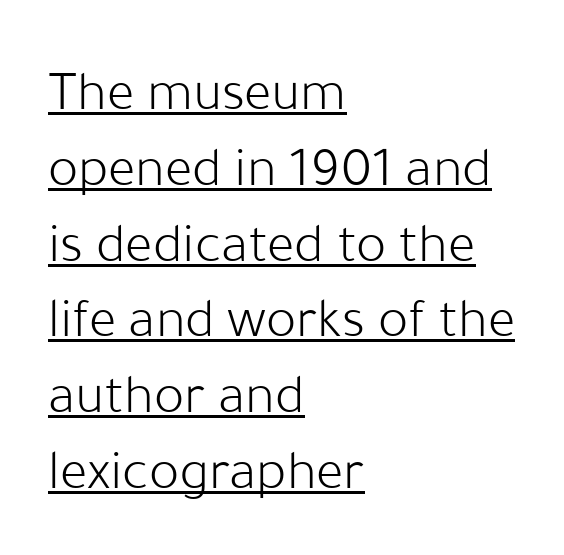
{"serif": "no", "italic": "no", "bold": "no", "weight": "light", "width": "normal", "stroke_contrast": "low", "x_height": "medium", "monospaced": "no", "underline": "yes", "align": "left", "line_spacing": "normal", "line_spacing_ratio": 1.33, "letter_spacing": "normal", "letter_spacing_em": 0.0, "glyph_px": 57}
